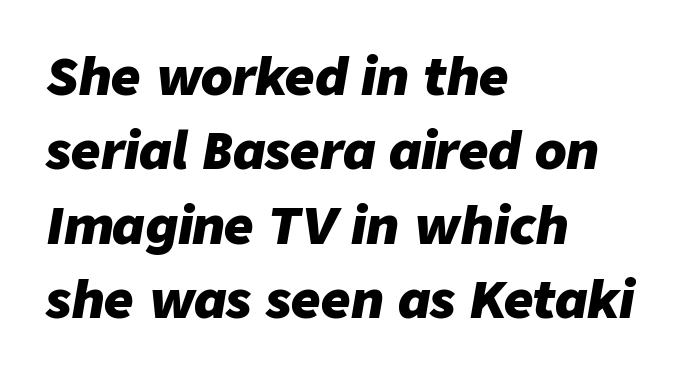
Q: Is the text bold? A: Yes.
Q: Is the text italic (slanted)? A: Yes, it leans right by about 9 degrees.
Q: Is the text underlined? A: No.
Q: How is the paragraph aligned? A: Left-aligned.
Q: Is the spacing between letters normal or unusually wide? A: Normal.
Q: Is the spacing between lines tight, normal or loose? A: Normal.
Q: Width (condensed, normal, or wide)? A: Normal.
Q: Stroke contrast? A: Low.
Q: x-height? A: Medium.
Q: Monospaced? A: No.
